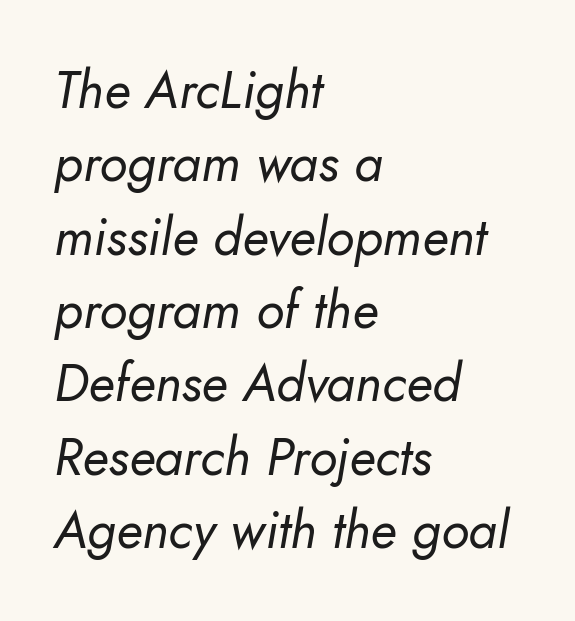
The image shows 52 px regular-weight type, italic (leaning right); set left-aligned, normal line spacing (1.41x), normal letter spacing, not underlined; low stroke contrast and a small x-height.
